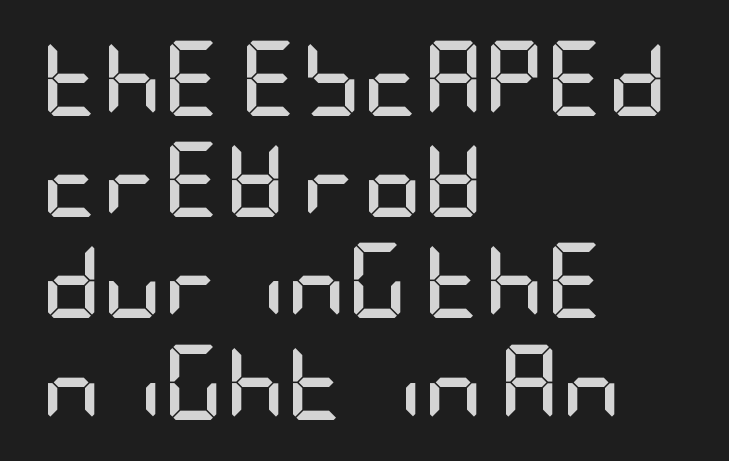
The image shows 75 px semibold, condensed sans-serif type, upright; set left-aligned, normal line spacing (1.35x), normal letter spacing, not underlined; low stroke contrast and a large x-height.
